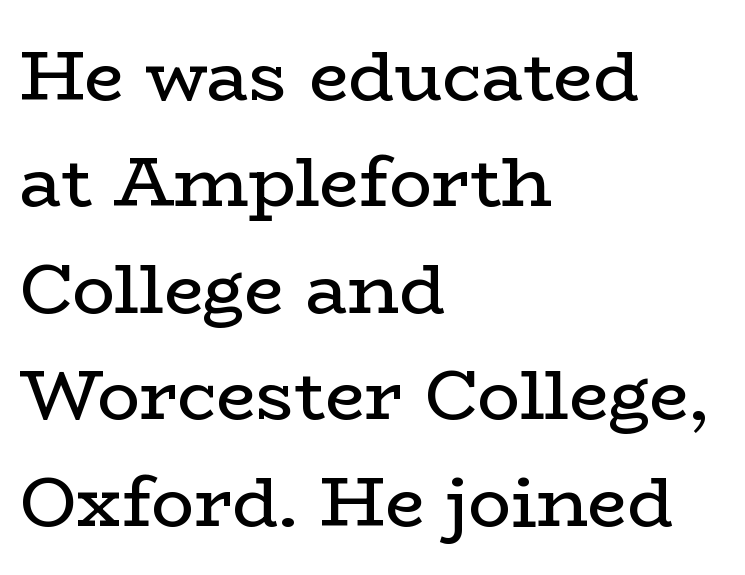
Underlining? Definitely not there. The typesetting does not lean heavy: it is not bold. Evenly set lines give the paragraph a standard silhouette. Horizontal alignment here is leftward, the default for most running prose. A typesetter would label this face a serif.
